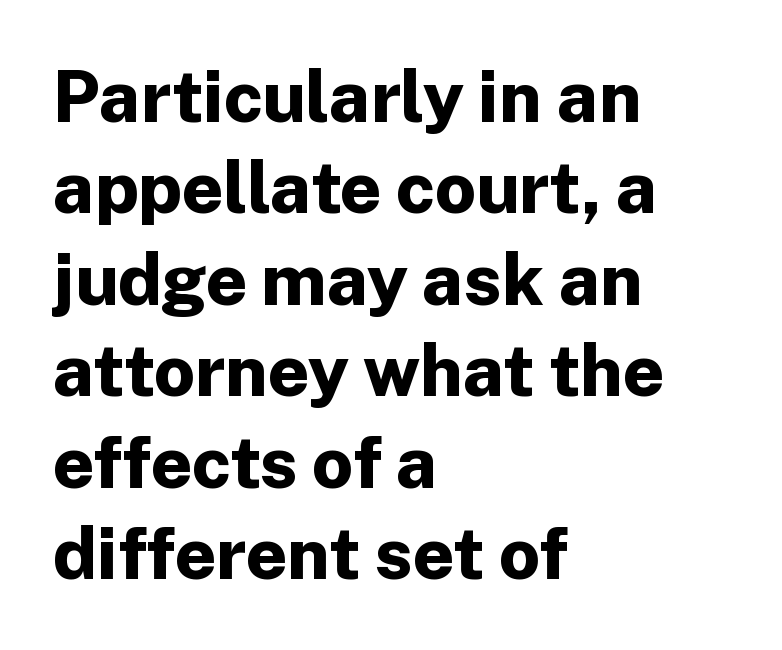
Every letter is thick-stroked: bold, no question. Is this a fixed-width face? No — the glyphs have proportional, varying widths. Vertical spacing — default. These lines keep a tight, regular rhythm from letter to letter.
